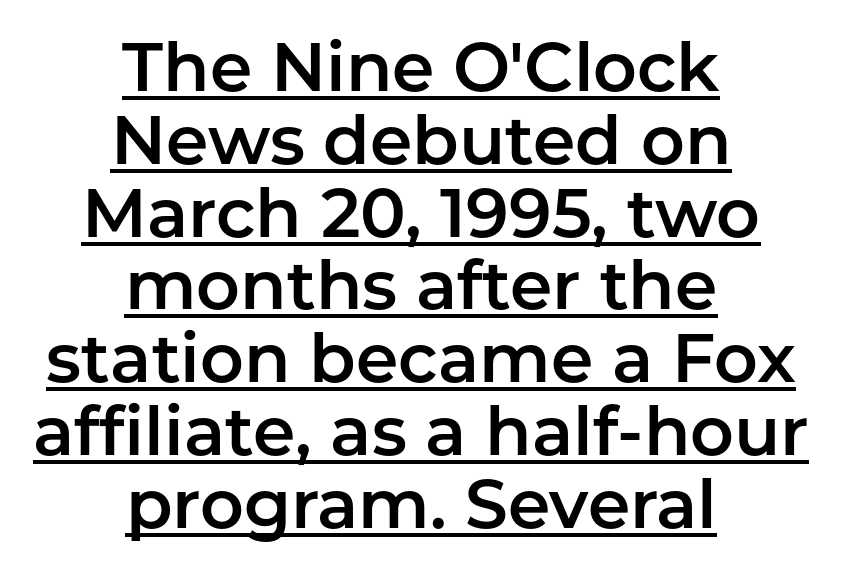
Each line of the rendering has a horizontal stroke beneath the glyphs. The rendering keeps characters at their native spacing. Each line is balanced around a shared central axis. Character widths vary here, with narrow letters taking less room than wide ones.
